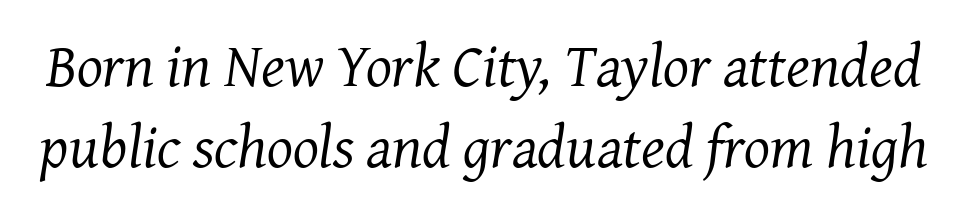
Look at the bottom of the vertical strokes: they flare into serifs here. No chunkiness to these letters — they're not bold. Letters rest on an invisible, unmarked baseline. Regarding leading, the lines here are spaced in the standard way. Words appear dense and cohesive because spacing is normal.
